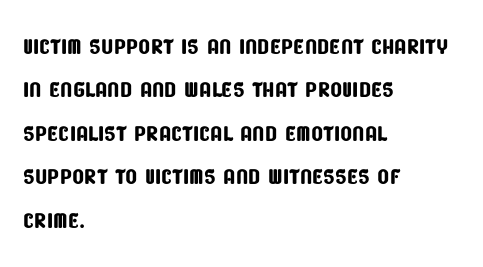
The image shows 31 px condensed sans-serif type; set left-aligned, normal line spacing (1.4x), normal letter spacing, not underlined; low stroke contrast and a large x-height.
